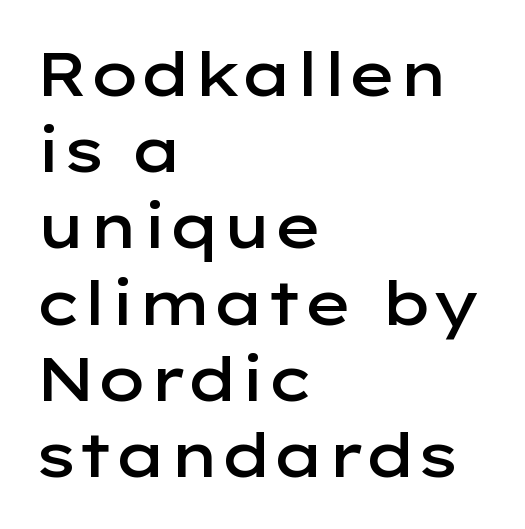
Serifs: no, the terminals of the letterforms are clean. Regular leading. The area under the type is left untouched. Is this a fixed-width face? No — the glyphs have proportional, varying widths. You could call the tracking neutral — neither tight nor loose. A student would call this left alignment; a typographer would say flush left, rag right.
